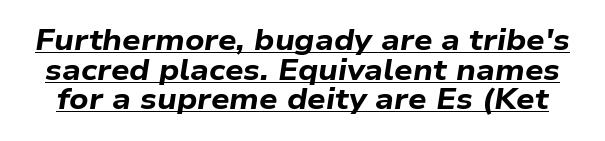
Q: Is the text bold? A: Yes.
Q: Is the text italic (slanted)? A: Yes, it leans right by about 9 degrees.
Q: Is the text underlined? A: Yes.
Q: Is the spacing between letters normal or unusually wide? A: Normal.
Q: Is the spacing between lines tight, normal or loose? A: Tight.
Q: Width (condensed, normal, or wide)? A: Wide.
Q: Stroke contrast? A: Low.
Q: x-height? A: Medium.
Q: Monospaced? A: No.
